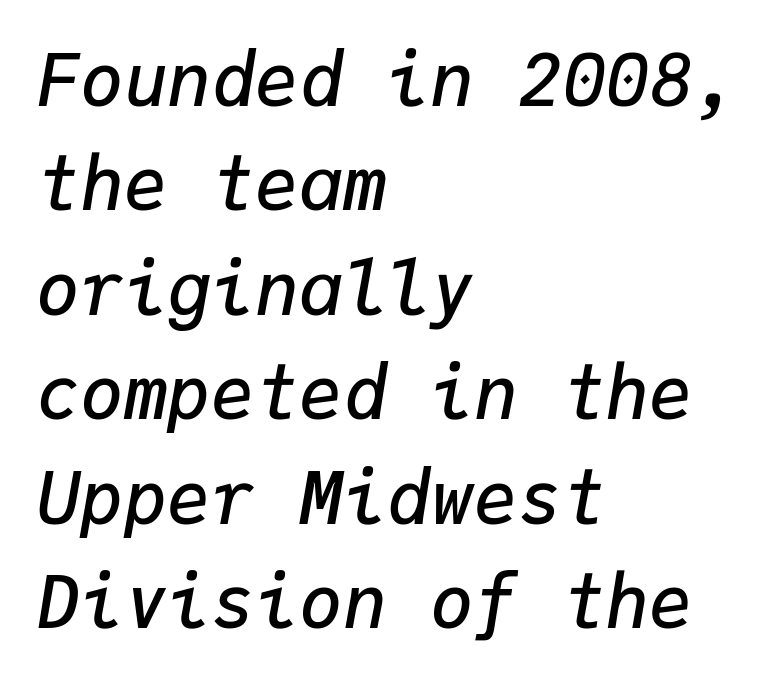
Q: Is the text bold? A: Semi-bold.
Q: Is the text italic (slanted)? A: Yes, it leans right by about 9 degrees.
Q: Is the text underlined? A: No.
Q: How is the paragraph aligned? A: Left-aligned.
Q: Is the spacing between letters normal or unusually wide? A: Normal.
Q: Is the spacing between lines tight, normal or loose? A: Normal.
Q: Width (condensed, normal, or wide)? A: Normal.
Q: Stroke contrast? A: Low.
Q: x-height? A: Medium.
Q: Monospaced? A: Yes.
